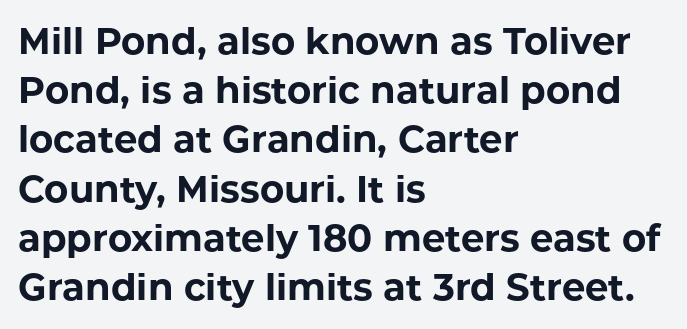
{"serif": "no", "italic": "no", "bold": "yes", "weight": "bold", "width": "normal", "stroke_contrast": "low", "x_height": "medium", "monospaced": "no", "underline": "no", "align": "left", "line_spacing": "normal", "line_spacing_ratio": 1.33, "letter_spacing": "normal", "letter_spacing_em": 0.0, "glyph_px": 37}
